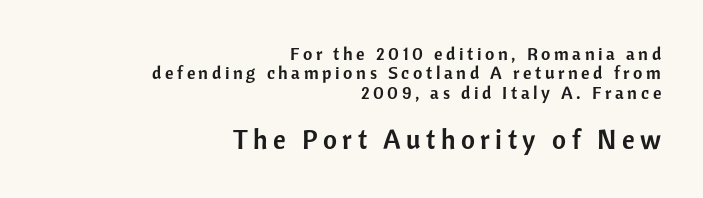
The image shows 27 px text type, upright; set right-aligned, tight line spacing (1.08x), unusually wide letter spacing (+0.2 em), not underlined; the second (bottom) block is 1.5x larger.
